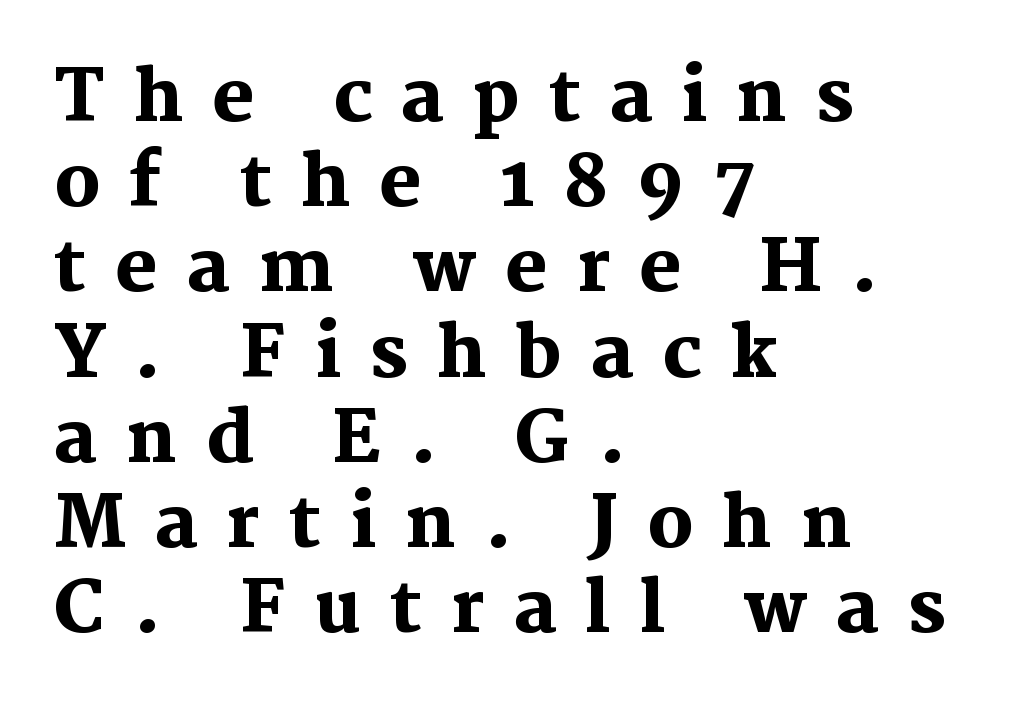
A typesetter would mark this as roman, not italic. If you drew a ruler down the left edge, every line would touch it. The strip under each line holds only bare page. Each letter keeps its own natural width here, so spacing adapts to shape.
